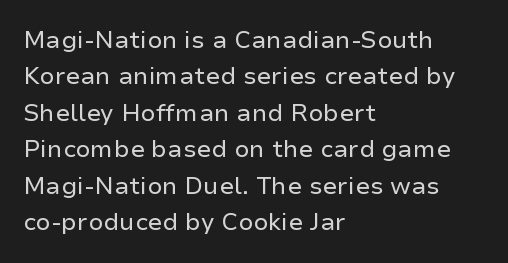
The foot of each line stays bare and open. These lines stack with their left ends in a neat column. Italic: no, the glyphs are upright roman. These lines sit exactly where default settings would place them.
